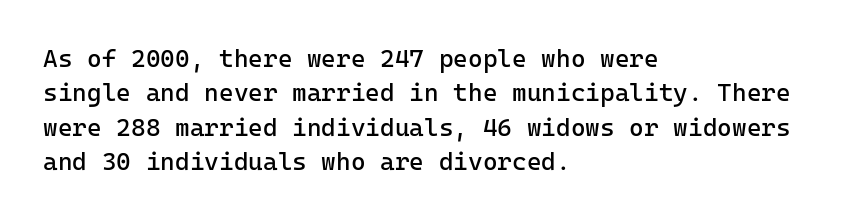
Q: Is the text bold? A: No.
Q: Is the text italic (slanted)? A: No, it is upright.
Q: Is the text underlined? A: No.
Q: How is the paragraph aligned? A: Left-aligned.
Q: Is the spacing between letters normal or unusually wide? A: Normal.
Q: Is the spacing between lines tight, normal or loose? A: Normal.
